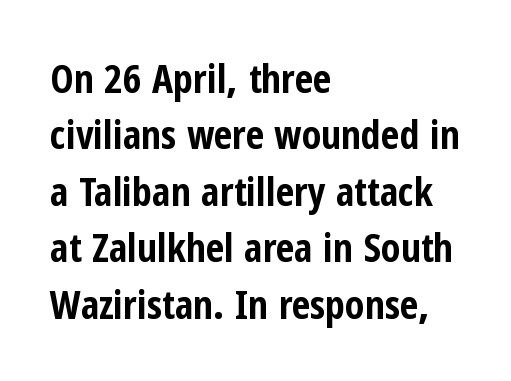
Its strokes are broad and dark, the hallmark of bold type. This sample keeps an unexceptional amount of space between lines. Line starts are locked; line ends wander. You could not count columns in this text — the font is proportionally spaced. Descender tails drop into unmarked territory. Does extra space separate the letters? No, they use regular spacing.
